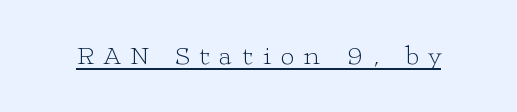
{"italic": "no", "bold": "no", "underline": "yes", "letter_spacing": "wide", "letter_spacing_em": 0.35, "glyph_px": 27}
